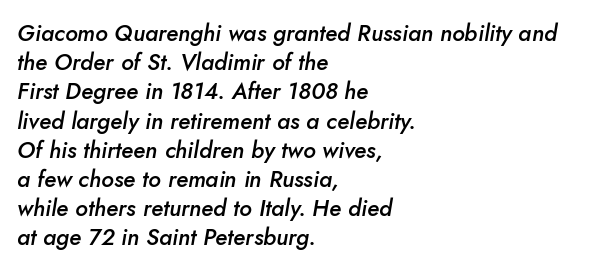
On the weight axis this lands at semibold, roughly 600. If you drew a ruler down the left edge, every line would touch it. Has an underline been added? It has not. How are the letters spaced? Ordinarily, with no added tracking.
